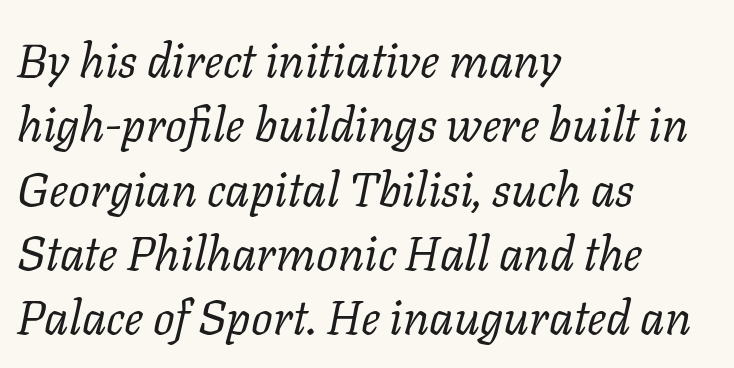
Q: Is the text bold? A: No.
Q: Is the text italic (slanted)? A: Yes, it leans right by about 11 degrees.
Q: Is the typeface a serif or a sans-serif typeface? A: Serif.
Q: Is the text underlined? A: No.
Q: How is the paragraph aligned? A: Left-aligned.
Q: Is the spacing between letters normal or unusually wide? A: Normal.
Q: Is the spacing between lines tight, normal or loose? A: Normal.
Q: Width (condensed, normal, or wide)? A: Normal.
Q: Stroke contrast? A: Low.
Q: x-height? A: Medium.
Q: Monospaced? A: No.
